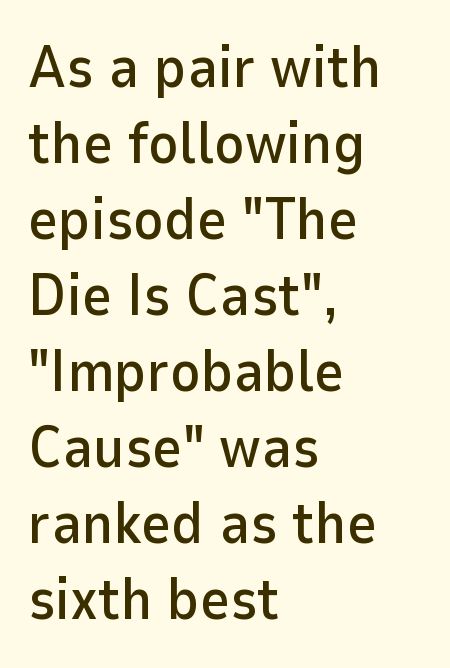
The letters stand straight up with perfectly vertical stems. Each row of text sits above clean, open space. A typesetter would call this proportional, since set widths differ per character. Is there much room between lines? A standard amount, neither cramped nor airy. Classification — sans serif. Which margin do the lines hug? The left one — the right edge is uneven.
